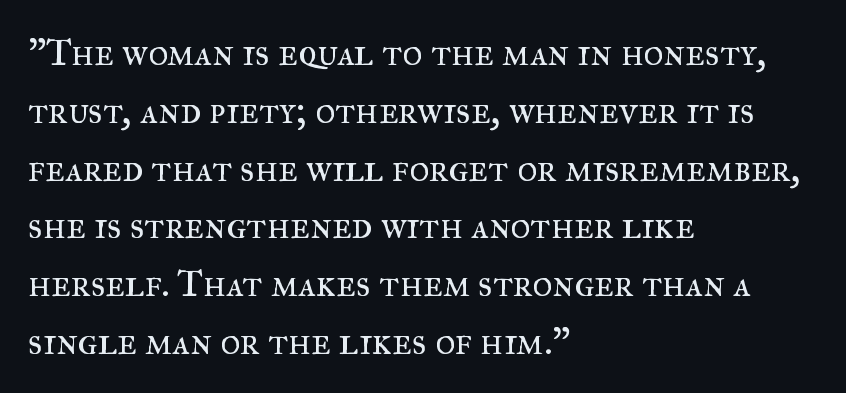
Unlike italic type, these characters show no tilt at all. Quick note: interline space is typical. This sample uses a serif face. You could not count columns in this text — the font is proportionally spaced.
